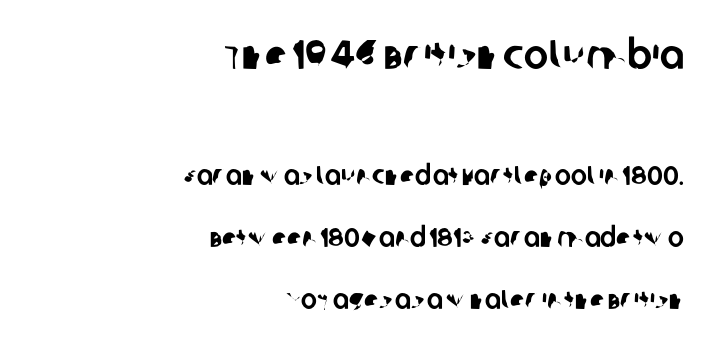
Q: Is the typeface a serif or a sans-serif typeface? A: Sans-serif.
Q: Is the text underlined? A: No.
Q: How is the paragraph aligned? A: Right-aligned.
Q: Is the spacing between letters normal or unusually wide? A: Normal.
Q: Is the spacing between lines tight, normal or loose? A: Loose.
Q: Which block of text is set in a larger size, the first (top) or the second (bottom)? A: The first (top) one.
Q: Width (condensed, normal, or wide)? A: Normal.
Q: Stroke contrast? A: Low.
Q: x-height? A: Large.
Q: Monospaced? A: No.
